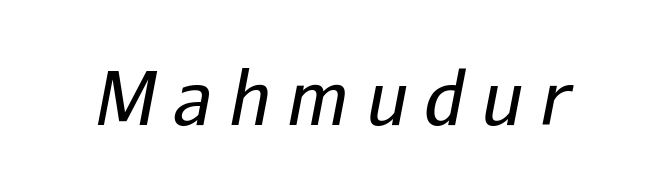
Q: Is the text bold? A: No.
Q: Is the text italic (slanted)? A: Yes, it leans right by about 11 degrees.
Q: Is the text underlined? A: No.
Q: Is the spacing between letters normal or unusually wide? A: Unusually wide.
Q: Width (condensed, normal, or wide)? A: Normal.
Q: Stroke contrast? A: Low.
Q: x-height? A: Medium.
Q: Monospaced? A: No.
